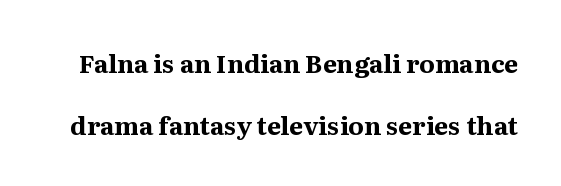
{"italic": "no", "bold": "yes", "underline": "no", "line_spacing": "loose", "line_spacing_ratio": 2.48, "letter_spacing": "normal", "letter_spacing_em": 0.0, "glyph_px": 25}
